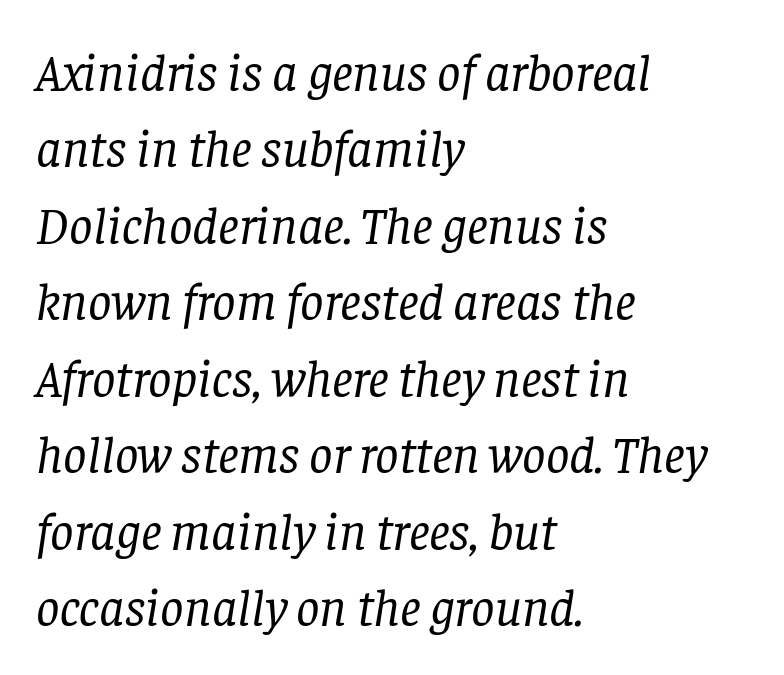
The letters look calm and open, with moderate or lighter stems. Does the copy run flush right? No — it runs flush left. Underlining? Definitely not there. This sample uses plain, unmodified letter spacing.
